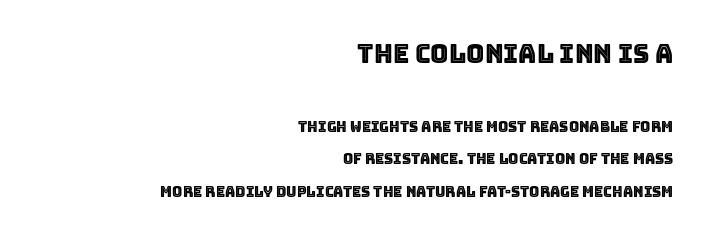
{"italic": "no", "underline": "no", "align": "right", "line_spacing": "loose", "line_spacing_ratio": 2.32, "letter_spacing": "normal", "letter_spacing_em": 0.0, "larger_block": "first", "size_ratio": 1.79, "glyph_px": 25}
